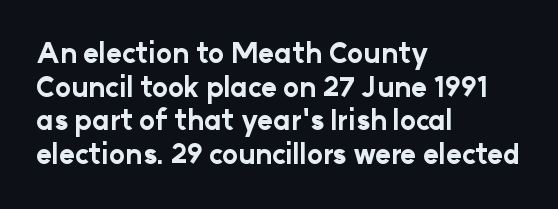
Its strokes are broad and dark, the hallmark of bold type. It's the straight-up-and-down kind of type. Regular leading. Caption: standard tracking, unaltered.
